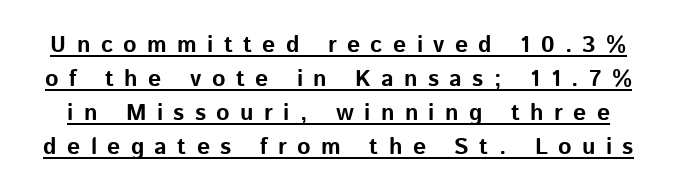
Characters follow at a spacing far wider than the type designer built in. Is there an underline? Yes — a line sits under the letters. The space between consecutive lines is moderate. Vertical strokes here are truly vertical. The strokes are fattened all the way to bold.
